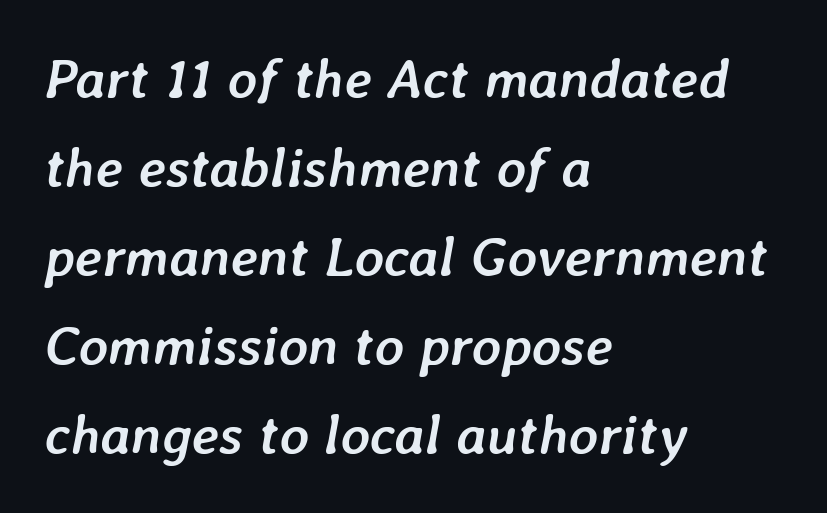
The image shows 56 px semibold type, italic (leaning right); set left-aligned, normal line spacing (1.59x), normal letter spacing, not underlined; low stroke contrast and a medium x-height.
